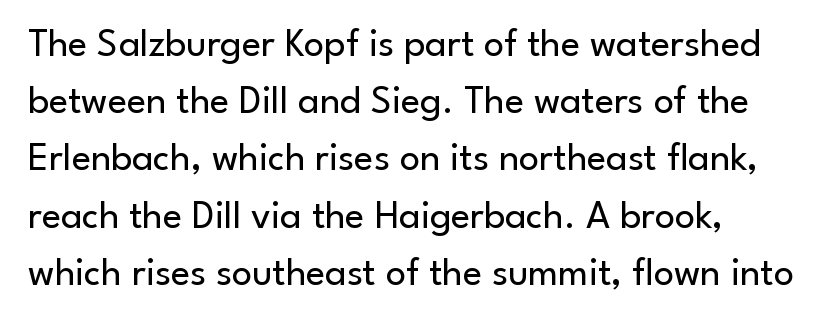
{"serif": "no", "italic": "no", "bold": "no", "weight": "regular", "width": "normal", "stroke_contrast": "low", "x_height": "small", "monospaced": "no", "underline": "no", "line_spacing": "normal", "line_spacing_ratio": 1.43, "letter_spacing": "normal", "letter_spacing_em": 0.0, "glyph_px": 40}
